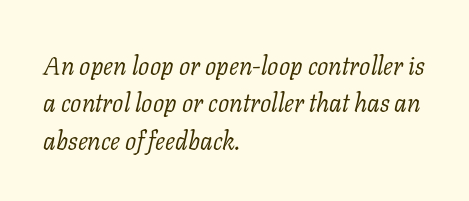
Q: Is the text bold? A: No.
Q: Is the text italic (slanted)? A: Yes, it leans right by about 11 degrees.
Q: Is the text underlined? A: No.
Q: How is the paragraph aligned? A: Left-aligned.
Q: Is the spacing between letters normal or unusually wide? A: Normal.
Q: Is the spacing between lines tight, normal or loose? A: Normal.
